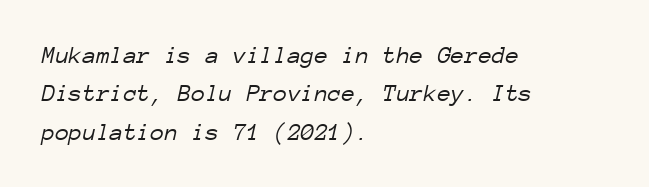
The image shows 25 px text type, italic (leaning right); set left-aligned, normal line spacing (1.54x), normal letter spacing, not underlined.
